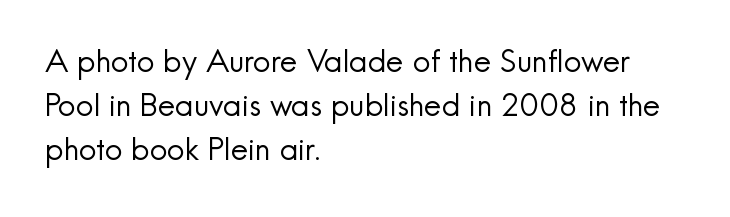
Q: Is the text bold? A: No.
Q: Is the text italic (slanted)? A: No, it is upright.
Q: Is the typeface a serif or a sans-serif typeface? A: Sans-serif.
Q: Is the text underlined? A: No.
Q: How is the paragraph aligned? A: Left-aligned.
Q: Is the spacing between letters normal or unusually wide? A: Normal.
Q: Is the spacing between lines tight, normal or loose? A: Normal.
Q: Width (condensed, normal, or wide)? A: Normal.
Q: x-height? A: Small.
Q: Monospaced? A: No.
